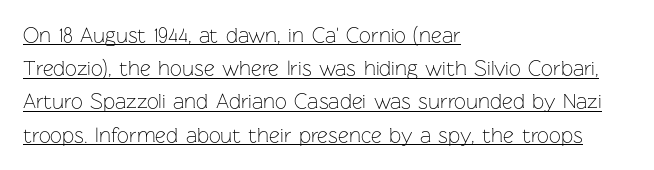
Q: Is the text bold? A: No.
Q: Is the text italic (slanted)? A: No, it is upright.
Q: Is the text underlined? A: Yes.
Q: How is the paragraph aligned? A: Left-aligned.
Q: Is the spacing between letters normal or unusually wide? A: Normal.
Q: Is the spacing between lines tight, normal or loose? A: Normal.
